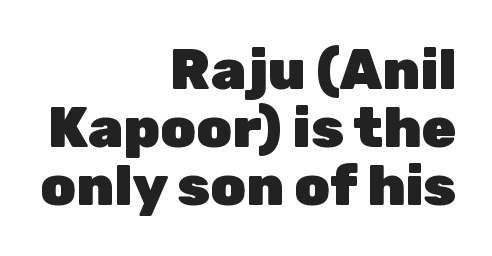
The face used here is rendered with its standard letterfit. Heft: maximum for text — a bold. Each row of text sits above clean, open space. Every character sits straight up, as roman type does. Casual observation: everything's shoved over to the right. The letters advance in unequal steps, a hallmark of proportional type.
